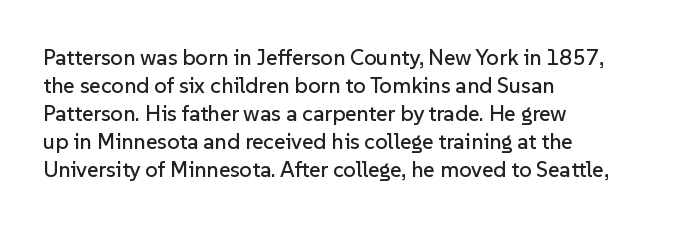
Q: Is the text italic (slanted)? A: No, it is upright.
Q: Is the text underlined? A: No.
Q: How is the paragraph aligned? A: Left-aligned.
Q: Is the spacing between letters normal or unusually wide? A: Normal.
Q: Is the spacing between lines tight, normal or loose? A: Normal.
